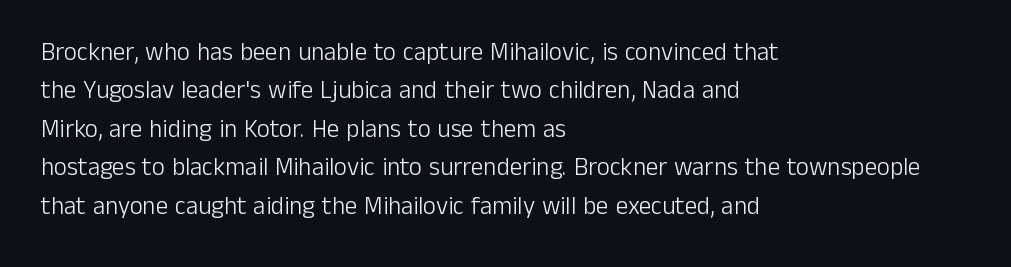
{"italic": "no", "bold": "no", "underline": "no", "align": "left", "line_spacing": "normal", "line_spacing_ratio": 1.54, "letter_spacing": "normal", "letter_spacing_em": 0.0, "glyph_px": 25}
